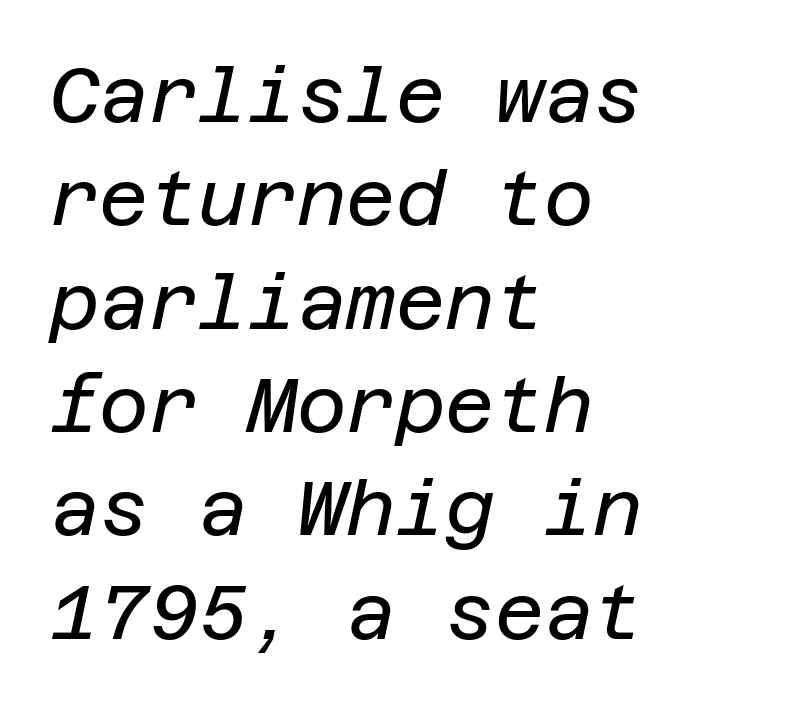
The image shows 76 px regular-weight type, italic (leaning right); set left-aligned, normal line spacing (1.36x), normal letter spacing, not underlined; low stroke contrast and a large x-height.
